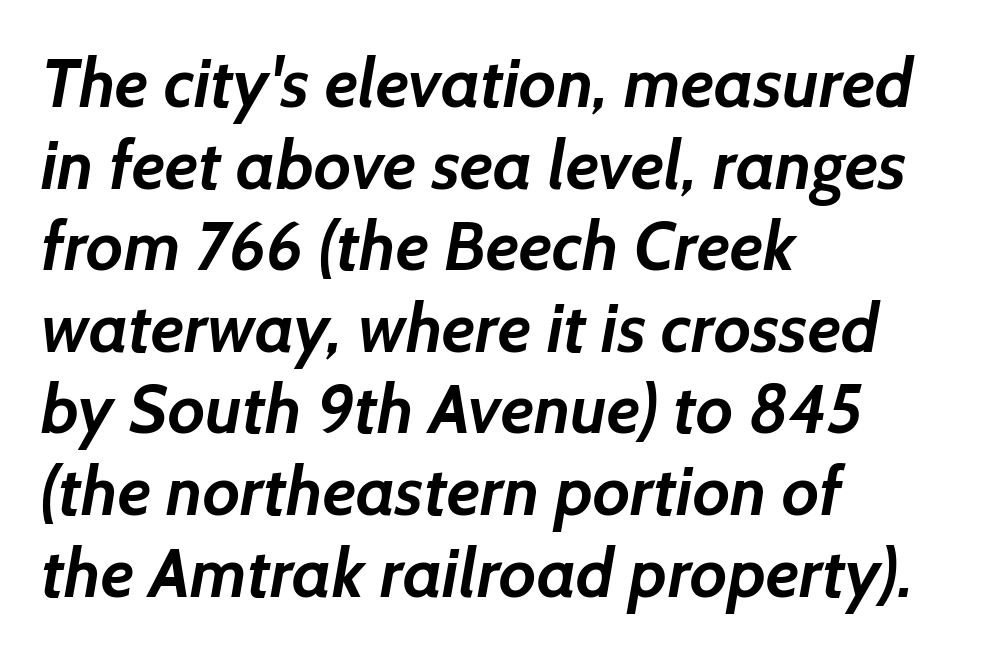
The image shows 68 px semibold sans-serif type; set left-aligned, line spacing 1.2x, normal letter spacing, not underlined; low stroke contrast and a medium x-height.
